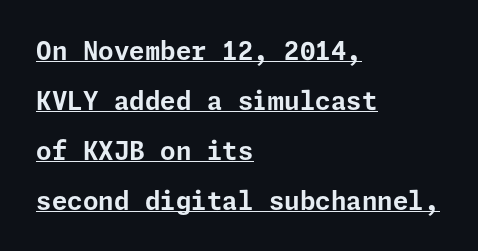
Glyph-to-glyph distance matches everyday printed text. This is the regular roman posture of the typeface. What's the leading like? Stretched, with rows far apart. This rendering features underlined lettering. Horizontal alignment here is leftward, the default for most running prose.
